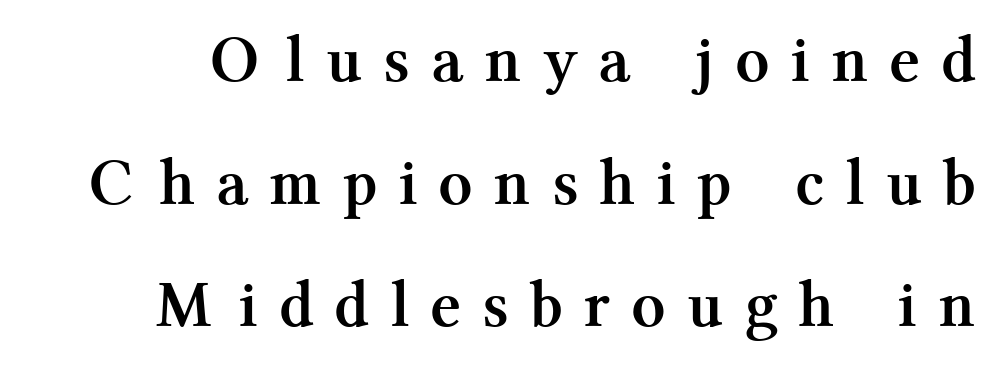
{"serif": "yes", "italic": "no", "bold": "yes", "weight": "semibold", "width": "normal", "stroke_contrast": "medium", "x_height": "medium", "monospaced": "no", "underline": "no", "line_spacing_ratio": 1.83, "letter_spacing": "wide", "letter_spacing_em": 0.39, "glyph_px": 67}
